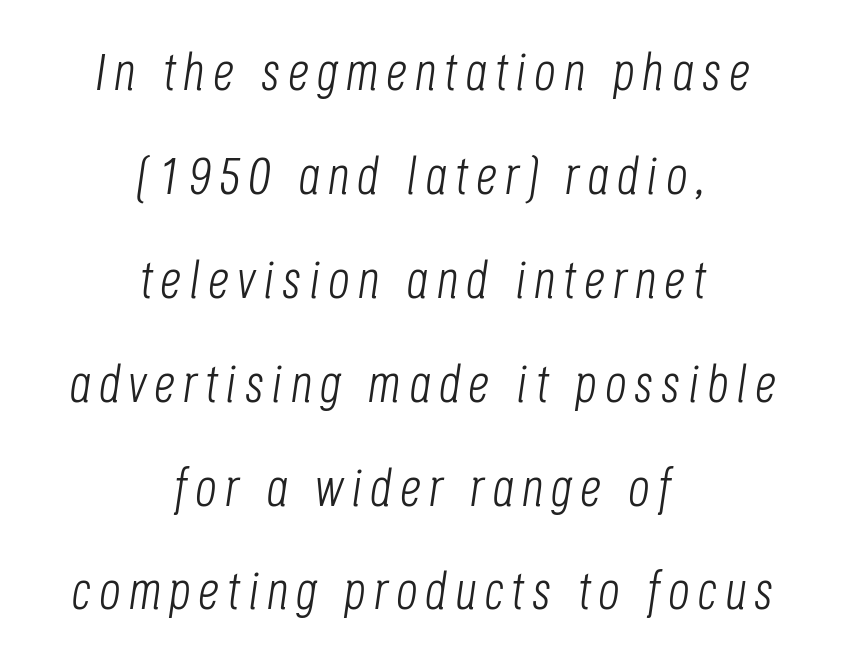
The image shows 53 px light, condensed type, italic (leaning right); set centered, loose line spacing (1.96x), not underlined; low stroke contrast and a large x-height.
